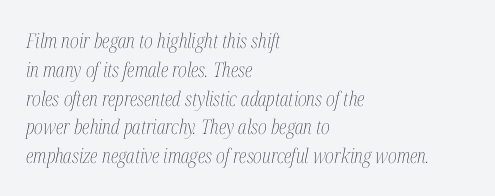
The image shows 20 px text type, italic (leaning right); set left-aligned, normal line spacing (1.44x), normal letter spacing, not underlined.
